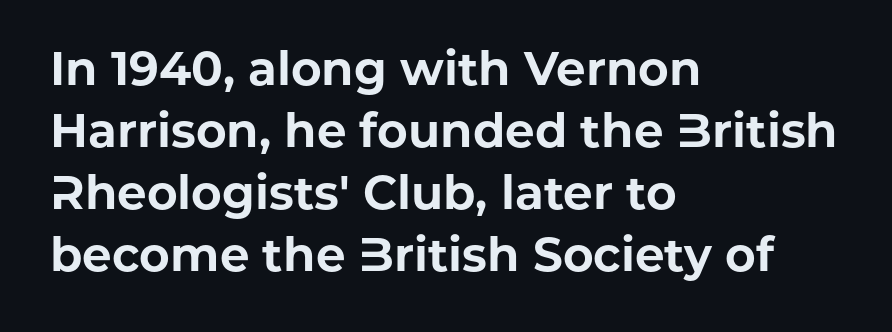
Q: Is the text bold? A: Yes.
Q: Is the text italic (slanted)? A: No, it is upright.
Q: Is the typeface a serif or a sans-serif typeface? A: Sans-serif.
Q: Is the text underlined? A: No.
Q: How is the paragraph aligned? A: Left-aligned.
Q: Is the spacing between letters normal or unusually wide? A: Normal.
Q: Is the spacing between lines tight, normal or loose? A: Normal.
Q: Width (condensed, normal, or wide)? A: Normal.
Q: Stroke contrast? A: Low.
Q: x-height? A: Medium.
Q: Monospaced? A: No.
